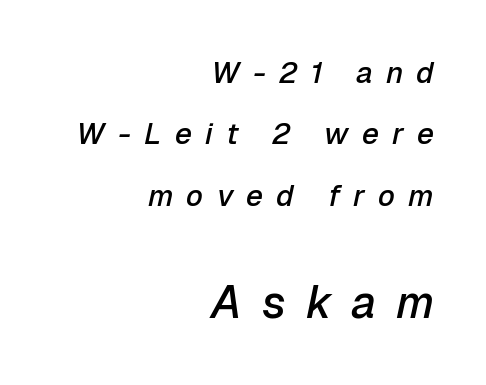
Q: Is the text bold? A: Semi-bold.
Q: Is the text italic (slanted)? A: Yes, it leans right by about 12 degrees.
Q: Is the text underlined? A: No.
Q: How is the paragraph aligned? A: Right-aligned.
Q: Is the spacing between letters normal or unusually wide? A: Unusually wide.
Q: Is the spacing between lines tight, normal or loose? A: Loose.
Q: Which block of text is set in a larger size, the first (top) or the second (bottom)? A: The second (bottom) one.
Q: Width (condensed, normal, or wide)? A: Normal.
Q: Stroke contrast? A: Low.
Q: x-height? A: Medium.
Q: Monospaced? A: No.
